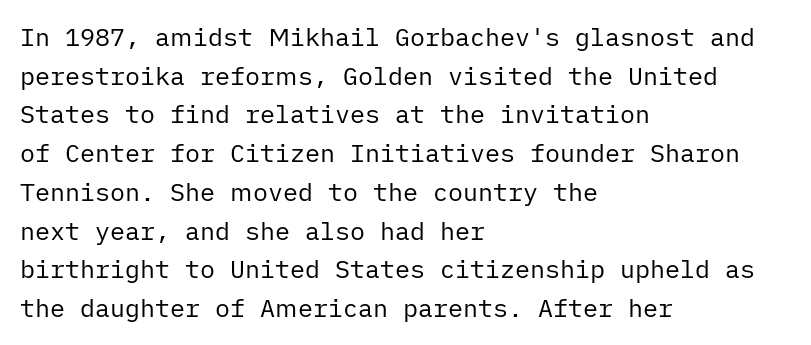
Notice how descenders clear the ascenders below comfortably — that's standard leading. Posture: vertical. Letter spacing: default. This rendering uses left alignment, leaving the right contour irregular.
